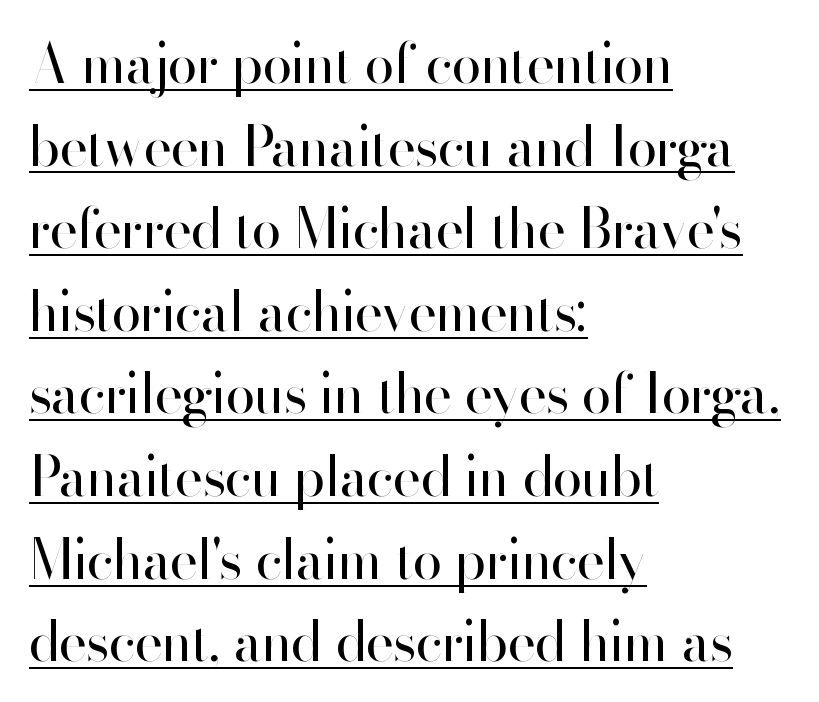
Q: Is the text bold? A: No.
Q: Is the text italic (slanted)? A: No, it is upright.
Q: Is the typeface a serif or a sans-serif typeface? A: Sans-serif.
Q: Is the text underlined? A: Yes.
Q: How is the paragraph aligned? A: Left-aligned.
Q: Is the spacing between letters normal or unusually wide? A: Normal.
Q: Is the spacing between lines tight, normal or loose? A: Normal.
Q: Width (condensed, normal, or wide)? A: Normal.
Q: Stroke contrast? A: High.
Q: x-height? A: Small.
Q: Monospaced? A: No.
